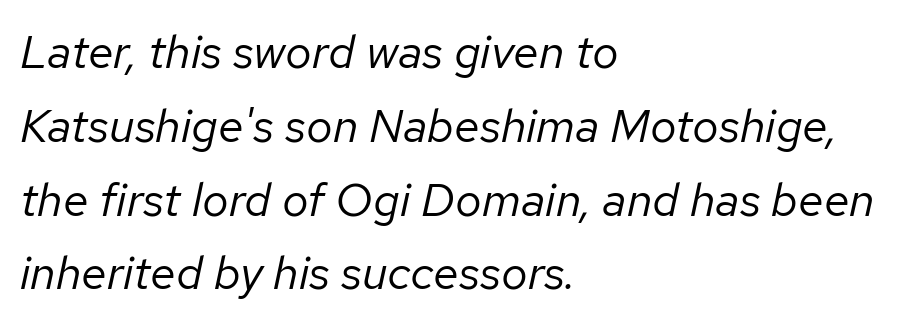
{"italic": "yes", "lean": "right", "slant_degrees": 12, "bold": "no", "weight": "regular", "width": "normal", "stroke_contrast": "low", "x_height": "medium", "monospaced": "no", "underline": "no", "align": "left", "line_spacing": "normal", "line_spacing_ratio": 1.57, "letter_spacing": "normal", "letter_spacing_em": 0.0, "glyph_px": 47}
